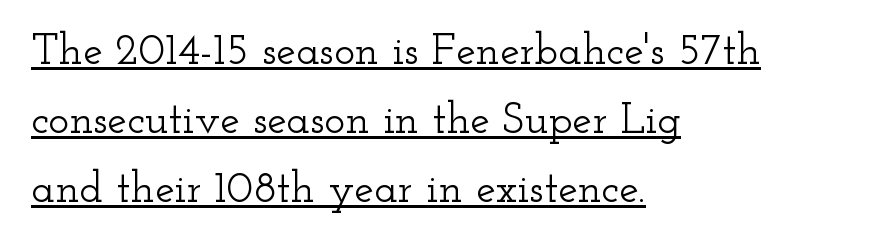
No extra tracking has been applied to these lines. Reading down the block, your eye returns to a fixed left position each line. Posture: straight, roman, zero tilt. In terms of letterform style, serifs are clearly present. Underlined type.
